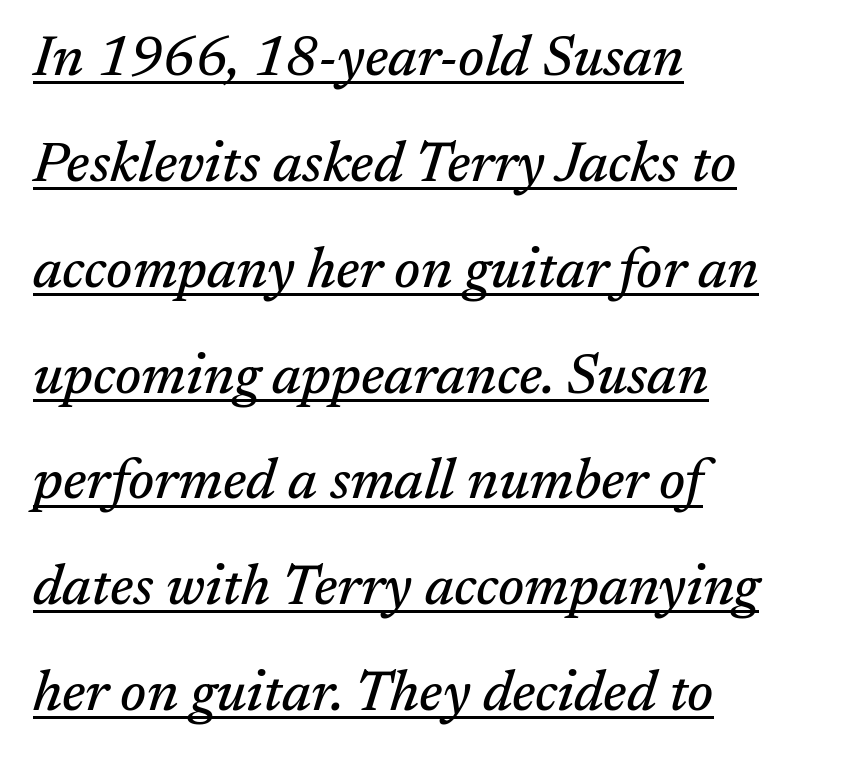
In terms of posture, this sample is oblique. These lines are rendered in a variable-pitch font. Look at the tracking — it's just the regular setting, nothing added. Where is the straight margin? On the left. Students, observe the line beneath the letters — that is underlining. This sample uses a serif face.
